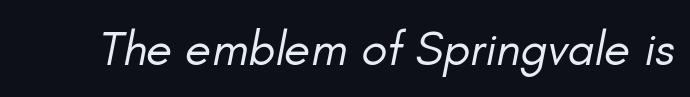
{"italic": "yes", "lean": "right", "slant_degrees": 11, "bold": "no", "weight": "regular", "width": "normal", "stroke_contrast": "low", "x_height": "small", "monospaced": "no", "underline": "no", "letter_spacing": "normal", "letter_spacing_em": 0.0, "glyph_px": 48}
